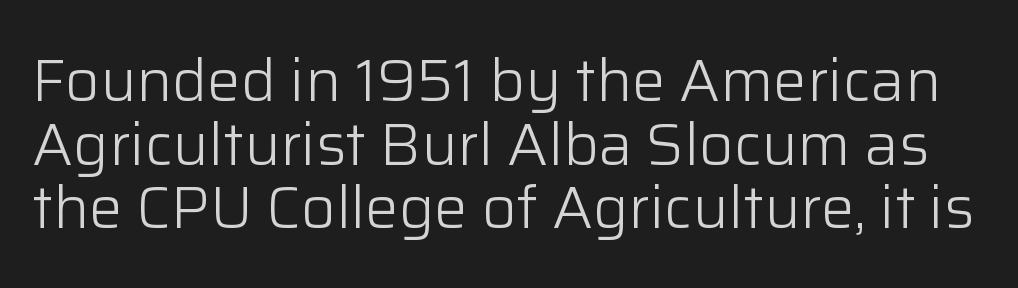
The image shows 60 px light sans-serif type, upright; set tight line spacing (1.06x), normal letter spacing, not underlined; low stroke contrast and a medium x-height.
